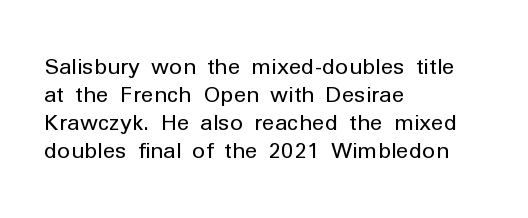
Normally led — the rows are evenly, conventionally spaced. Underlining? Definitely not there. The axis of the letterforms is exactly vertical. The passage is arranged the way most books set body copy — flush left. Default kerning and tracking; the words read as compact shapes.
